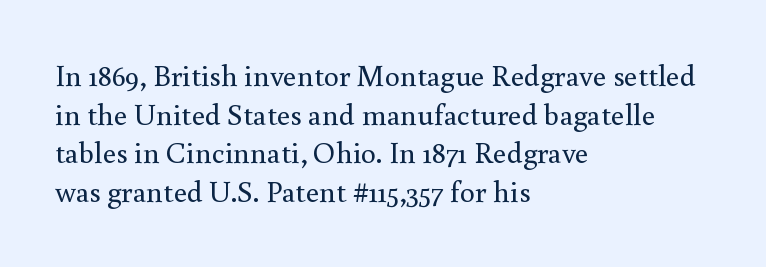
The line-height multiplier appears to be the usual default. Standard letterfit; no display-style spreading of the glyphs. Rendered with straight, roman letterforms. Examine the stroke ends and you'll spot serifs.
